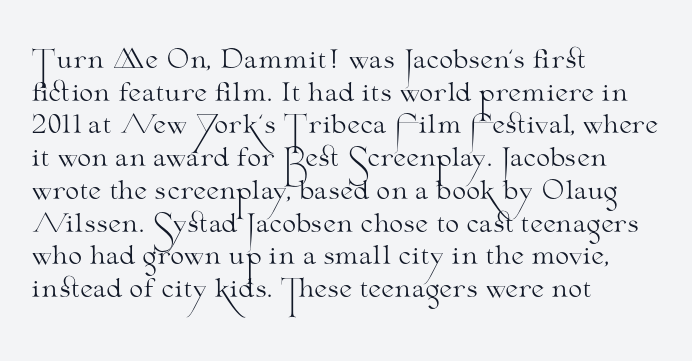
What's the leading like? Ordinary, nothing unusual. The passage shown has conventional tracking throughout. The typography opts for an upright posture over an oblique one. The passage is arranged the way most books set body copy — flush left.
